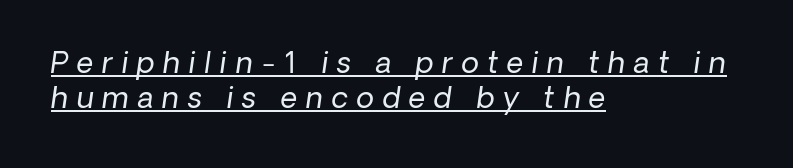
Q: Is the text bold? A: No.
Q: Is the typeface a serif or a sans-serif typeface? A: Sans-serif.
Q: Is the text underlined? A: Yes.
Q: How is the paragraph aligned? A: Left-aligned.
Q: Is the spacing between letters normal or unusually wide? A: Unusually wide.
Q: Width (condensed, normal, or wide)? A: Normal.
Q: Stroke contrast? A: Low.
Q: x-height? A: Medium.
Q: Monospaced? A: No.
